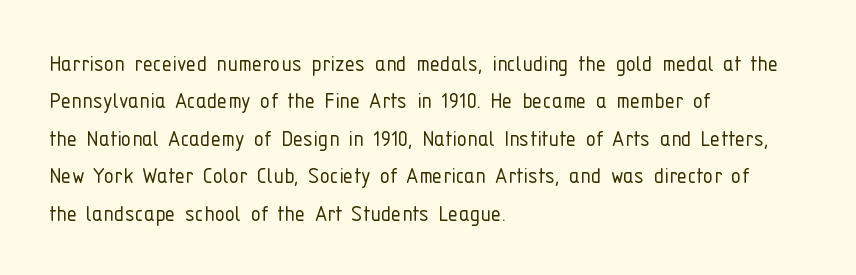
{"italic": "no", "bold": "no", "underline": "no", "align": "left", "line_spacing": "normal", "line_spacing_ratio": 1.44, "letter_spacing": "normal", "letter_spacing_em": 0.0, "glyph_px": 26}
